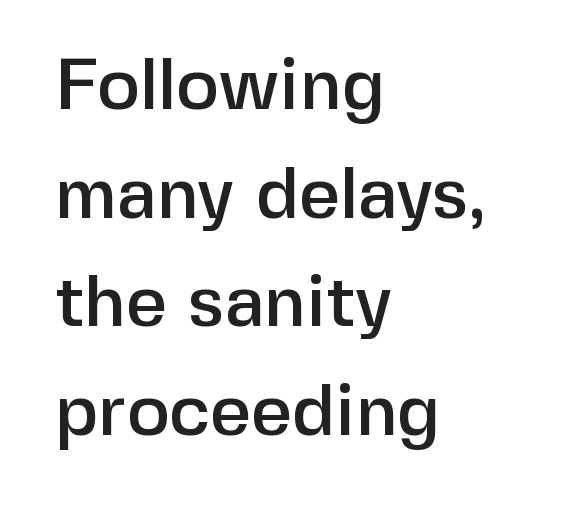
{"serif": "no", "italic": "no", "width": "normal", "stroke_contrast": "low", "x_height": "medium", "monospaced": "no", "underline": "no", "align": "left", "line_spacing": "normal", "line_spacing_ratio": 1.51, "letter_spacing": "normal", "letter_spacing_em": 0.0, "glyph_px": 72}
